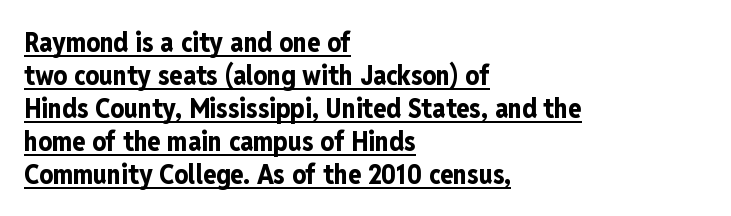
{"italic": "no", "bold": "yes", "underline": "yes", "align": "left", "line_spacing_ratio": 1.22, "letter_spacing": "normal", "letter_spacing_em": 0.0, "glyph_px": 27}
